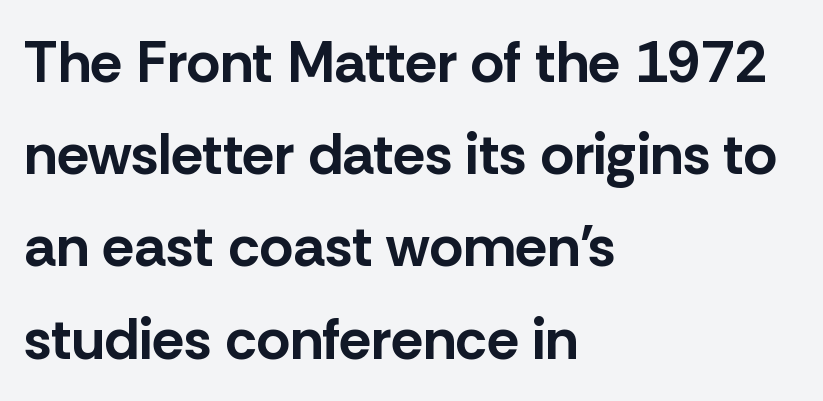
The image shows 58 px bold sans-serif type, upright; set left-aligned, normal line spacing (1.59x), normal letter spacing, not underlined; low stroke contrast and a medium x-height.
